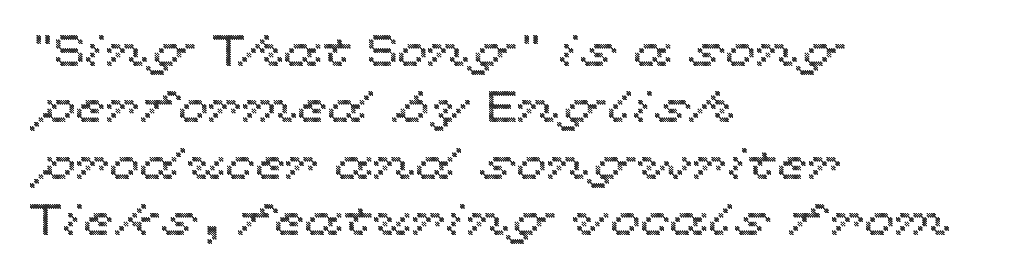
{"width": "wide", "x_height": "medium", "monospaced": "no", "underline": "no", "align": "left", "line_spacing": "normal", "line_spacing_ratio": 1.28, "letter_spacing": "normal", "letter_spacing_em": 0.0, "glyph_px": 44}
